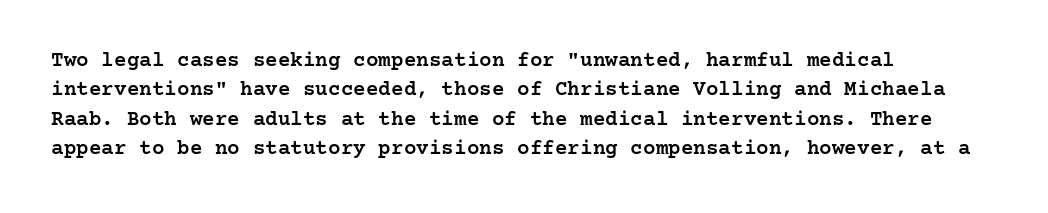
The space between consecutive lines is moderate. Its strokes are somewhat broadened, the hallmark of semibold type. Tracking value appears to be zero — textbook default spacing. These lines are set flush left with a ragged right edge. Underlining? Definitely not there. If you drew a line through each stem, it would be perfectly vertical.
